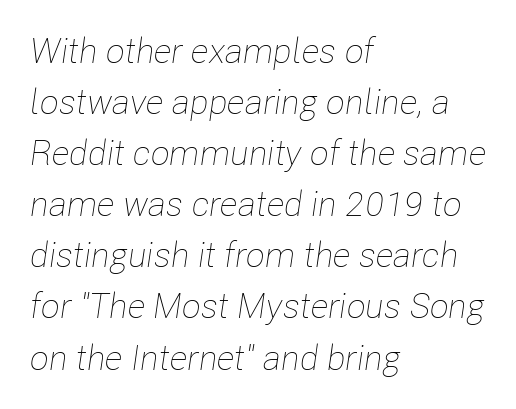
Q: Is the text bold? A: No.
Q: Is the text italic (slanted)? A: Yes, it leans right by about 8 degrees.
Q: Is the text underlined? A: No.
Q: How is the paragraph aligned? A: Left-aligned.
Q: Is the spacing between letters normal or unusually wide? A: Normal.
Q: Is the spacing between lines tight, normal or loose? A: Normal.
Q: Width (condensed, normal, or wide)? A: Condensed.
Q: Stroke contrast? A: Low.
Q: x-height? A: Medium.
Q: Monospaced? A: No.
